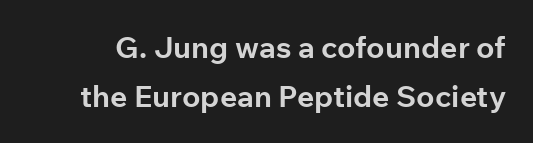
The image shows 30 px bold sans-serif type, upright; set normal line spacing (1.65x), normal letter spacing, not underlined; low stroke contrast and a medium x-height.
